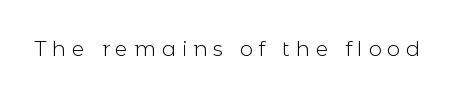
{"italic": "no", "bold": "no", "underline": "no", "letter_spacing": "wide", "letter_spacing_em": 0.27, "glyph_px": 21}
